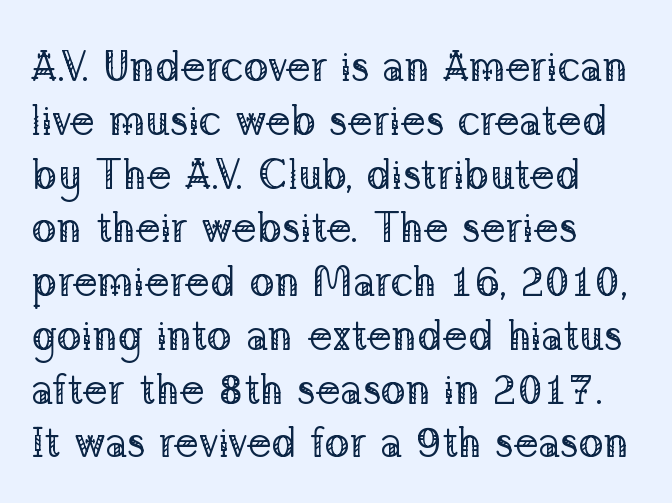
Q: Is the text bold? A: No.
Q: Is the text italic (slanted)? A: No, it is upright.
Q: Is the typeface a serif or a sans-serif typeface? A: Serif.
Q: Is the text underlined? A: No.
Q: How is the paragraph aligned? A: Left-aligned.
Q: Is the spacing between letters normal or unusually wide? A: Normal.
Q: Is the spacing between lines tight, normal or loose? A: Normal.
Q: Width (condensed, normal, or wide)? A: Normal.
Q: Stroke contrast? A: Low.
Q: x-height? A: Medium.
Q: Monospaced? A: No.
